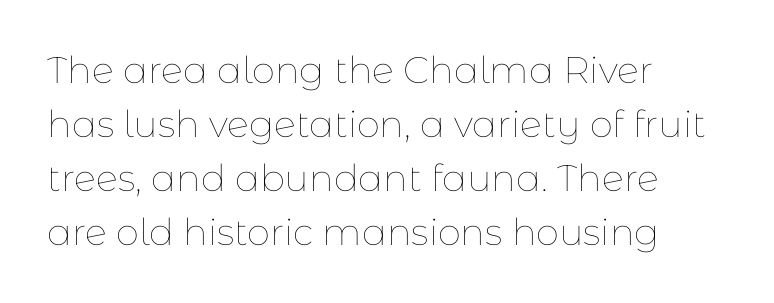
Q: Is the text bold? A: No.
Q: Is the text italic (slanted)? A: No, it is upright.
Q: Is the text underlined? A: No.
Q: How is the paragraph aligned? A: Left-aligned.
Q: Is the spacing between letters normal or unusually wide? A: Normal.
Q: Is the spacing between lines tight, normal or loose? A: Normal.
Q: Width (condensed, normal, or wide)? A: Normal.
Q: Stroke contrast? A: Low.
Q: x-height? A: Medium.
Q: Monospaced? A: No.
